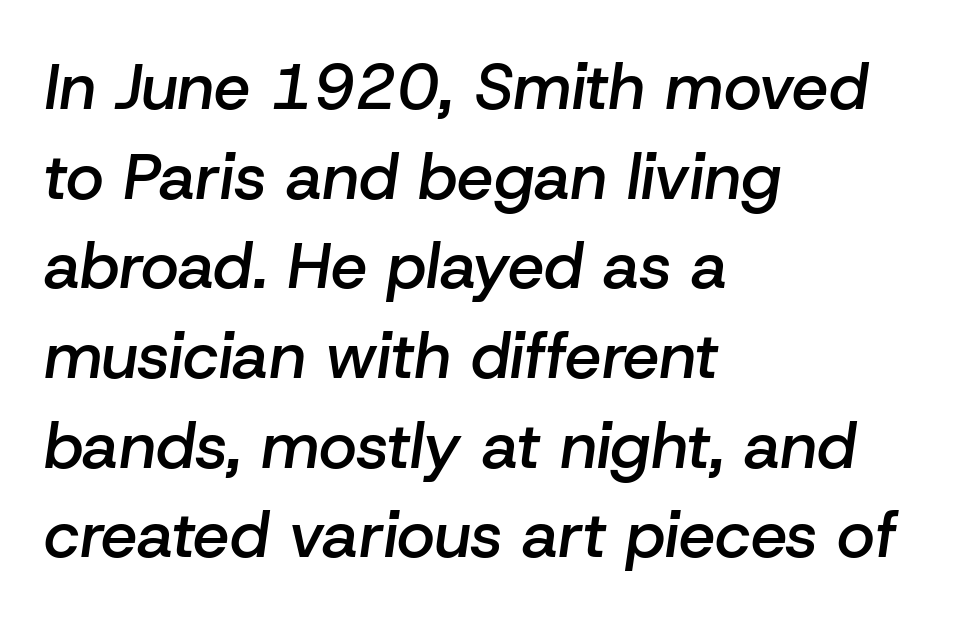
The image shows 65 px semibold type, italic (leaning right); set left-aligned, normal line spacing (1.38x), normal letter spacing, not underlined; low stroke contrast and a medium x-height.
